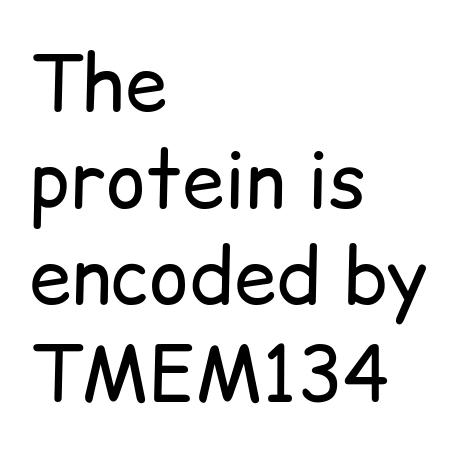
{"serif": "no", "italic": "no", "bold": "no", "weight": "regular", "width": "normal", "stroke_contrast": "low", "x_height": "medium", "monospaced": "no", "underline": "no", "align": "left", "line_spacing": "normal", "line_spacing_ratio": 1.27, "letter_spacing": "normal", "letter_spacing_em": 0.0, "glyph_px": 76}
